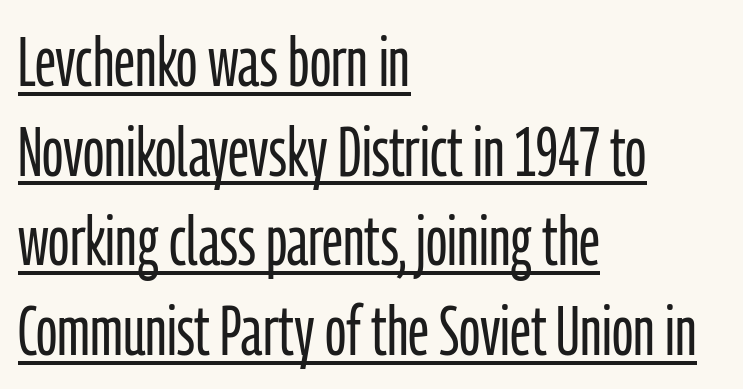
{"serif": "no", "italic": "no", "bold": "no", "weight": "light", "width": "condensed", "stroke_contrast": "low", "x_height": "medium", "monospaced": "no", "underline": "yes", "align": "left", "line_spacing": "normal", "line_spacing_ratio": 1.28, "letter_spacing": "normal", "letter_spacing_em": 0.0, "glyph_px": 70}
